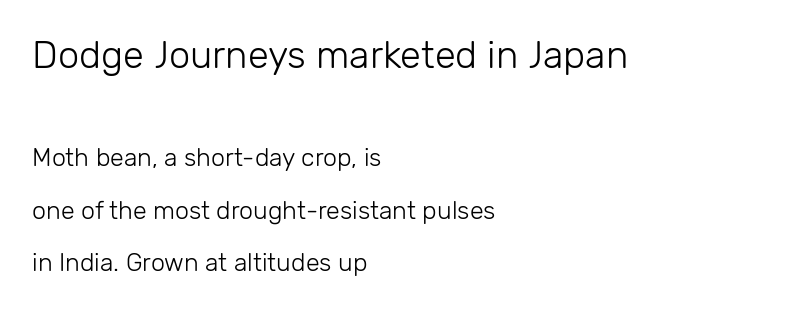
If you drew a ruler down the left edge, every line would touch it. Think standard paragraph weight, or any step lighter than that. Nobody drew a line under any word here. How are the letters spaced? Ordinarily, with no added tracking.
